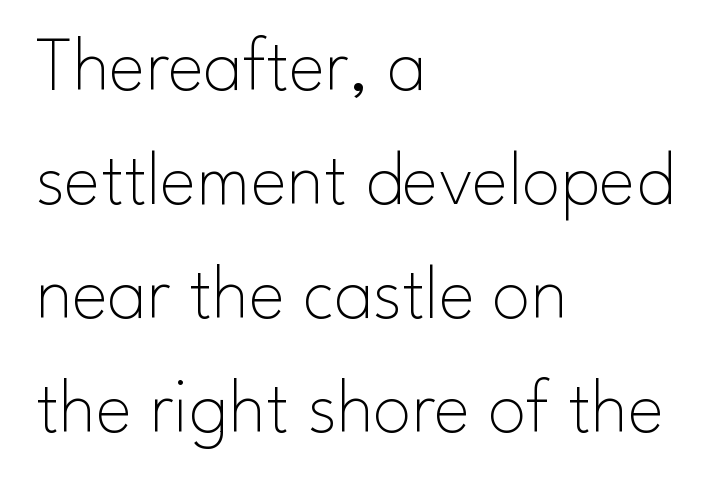
{"serif": "no", "italic": "no", "bold": "no", "weight": "thin", "width": "normal", "stroke_contrast": "low", "x_height": "small", "monospaced": "no", "underline": "no", "align": "left", "line_spacing": "normal", "line_spacing_ratio": 1.48, "letter_spacing": "normal", "letter_spacing_em": 0.0, "glyph_px": 77}
